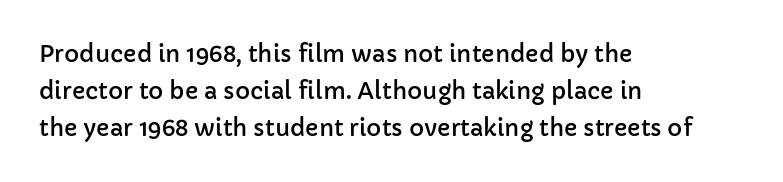
The image shows 23 px text type, upright; set left-aligned, normal line spacing (1.6x), normal letter spacing, not underlined.
